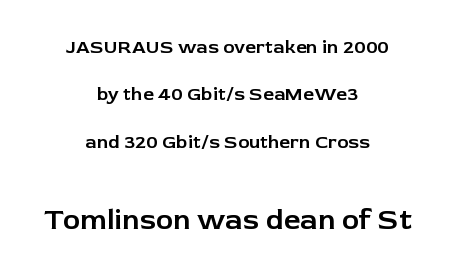
Check the space under the baseline: it is left empty. Line starts and ends both wander, symmetrically. You get the small type first, then a jump to larger type. You could fit nearly another row in the gap between these rows. This sample uses plain, unmodified letter spacing. Every stem runs plumb, perpendicular to the baseline.
